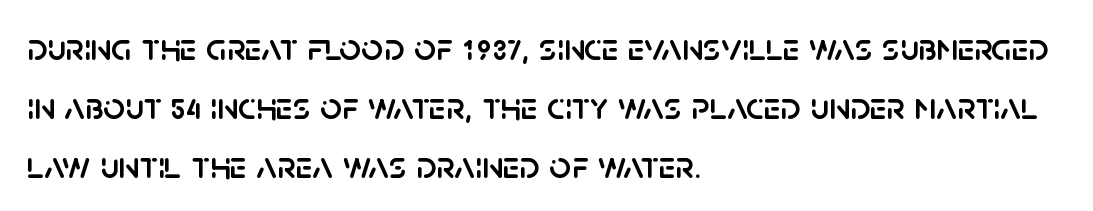
{"serif": "no", "italic": "no", "width": "normal", "stroke_contrast": "low", "x_height": "large", "monospaced": "no", "underline": "no", "align": "left", "line_spacing": "normal", "line_spacing_ratio": 1.55, "letter_spacing": "normal", "letter_spacing_em": 0.0, "glyph_px": 38}
